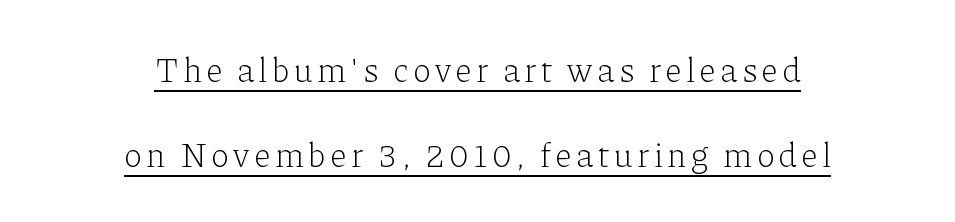
Q: Is the text bold? A: No.
Q: Is the text italic (slanted)? A: No, it is upright.
Q: Is the typeface a serif or a sans-serif typeface? A: Serif.
Q: Is the text underlined? A: Yes.
Q: How is the paragraph aligned? A: Centered.
Q: Is the spacing between lines tight, normal or loose? A: Loose.
Q: Width (condensed, normal, or wide)? A: Normal.
Q: Stroke contrast? A: Low.
Q: x-height? A: Medium.
Q: Monospaced? A: No.
